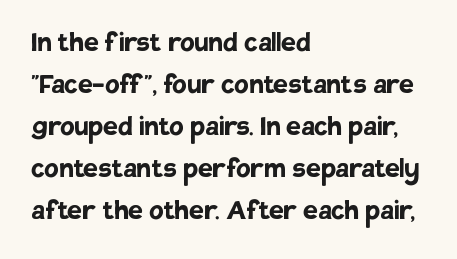
{"serif": "no", "italic": "no", "bold": "yes", "weight": "semibold", "width": "normal", "stroke_contrast": "low", "x_height": "large", "monospaced": "no", "underline": "no", "align": "left", "line_spacing": "normal", "line_spacing_ratio": 1.27, "letter_spacing": "normal", "letter_spacing_em": 0.0, "glyph_px": 33}
